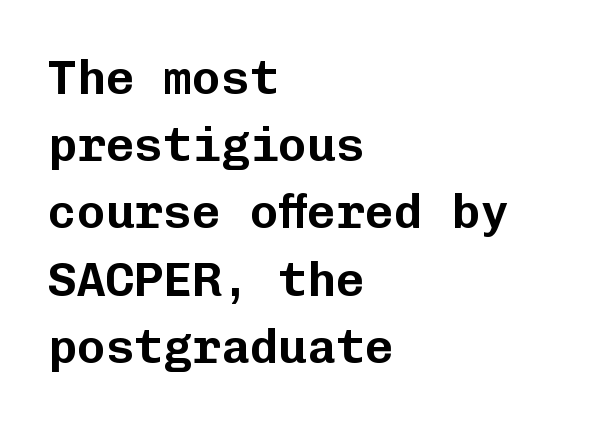
The image shows 48 px sans-serif type, upright, monospaced; set left-aligned, normal line spacing (1.4x), normal letter spacing, not underlined; low stroke contrast and a medium x-height.
